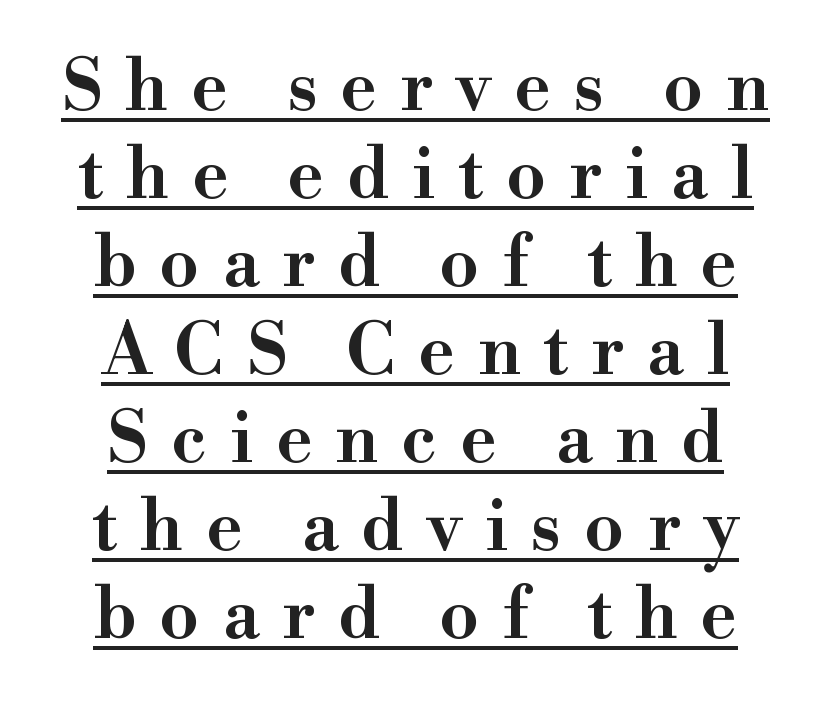
The image shows 71 px semibold serif type, upright; set centered, line spacing 1.24x, unusually wide letter spacing (+0.32 em), underlined; high stroke contrast and a small x-height.
